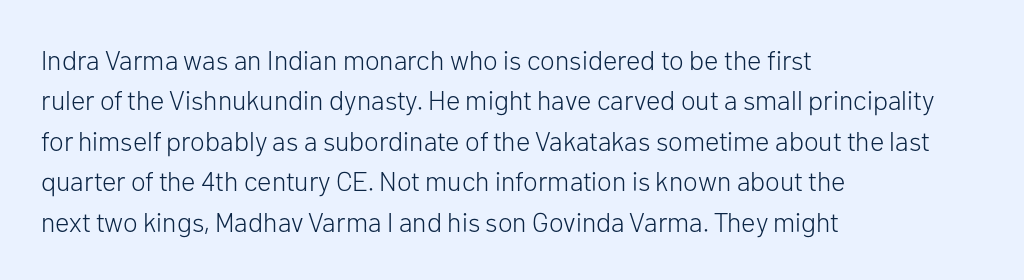
Q: Is the text bold? A: No.
Q: Is the text italic (slanted)? A: No, it is upright.
Q: Is the text underlined? A: No.
Q: How is the paragraph aligned? A: Left-aligned.
Q: Is the spacing between letters normal or unusually wide? A: Normal.
Q: Is the spacing between lines tight, normal or loose? A: Normal.
